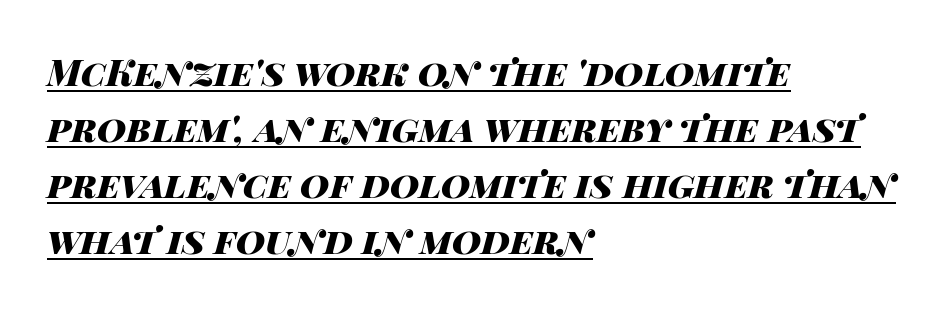
Q: Is the text bold? A: Yes.
Q: Is the text italic (slanted)? A: Yes, it leans right by about 14 degrees.
Q: Is the text underlined? A: Yes.
Q: How is the paragraph aligned? A: Left-aligned.
Q: Is the spacing between letters normal or unusually wide? A: Normal.
Q: Is the spacing between lines tight, normal or loose? A: Normal.
Q: Width (condensed, normal, or wide)? A: Wide.
Q: Stroke contrast? A: High.
Q: x-height? A: Large.
Q: Monospaced? A: No.
